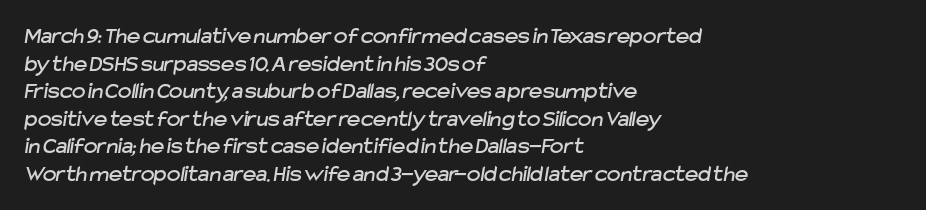
Descender tails drop into unmarked territory. These lines stack with their left ends in a neat column. Default kerning and tracking; the words read as compact shapes.
